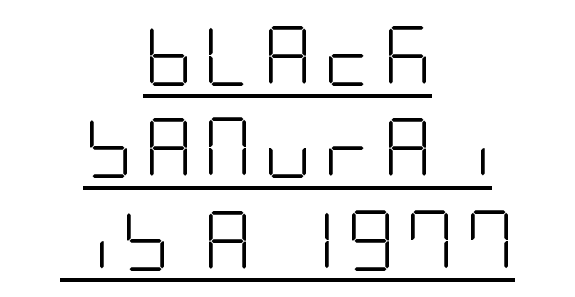
Q: Is the text bold? A: No.
Q: Is the text italic (slanted)? A: No, it is upright.
Q: Is the typeface a serif or a sans-serif typeface? A: Sans-serif.
Q: Is the text underlined? A: Yes.
Q: How is the paragraph aligned? A: Centered.
Q: Is the spacing between lines tight, normal or loose? A: Normal.
Q: Width (condensed, normal, or wide)? A: Condensed.
Q: Stroke contrast? A: Low.
Q: x-height? A: Large.
